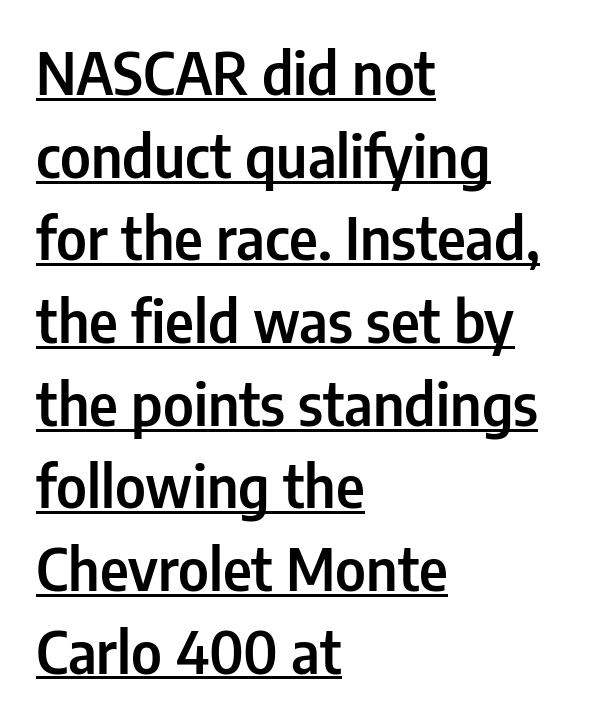
{"serif": "no", "italic": "no", "width": "condensed", "stroke_contrast": "low", "x_height": "medium", "monospaced": "no", "underline": "yes", "align": "left", "line_spacing": "normal", "line_spacing_ratio": 1.45, "letter_spacing": "normal", "letter_spacing_em": 0.0, "glyph_px": 57}
